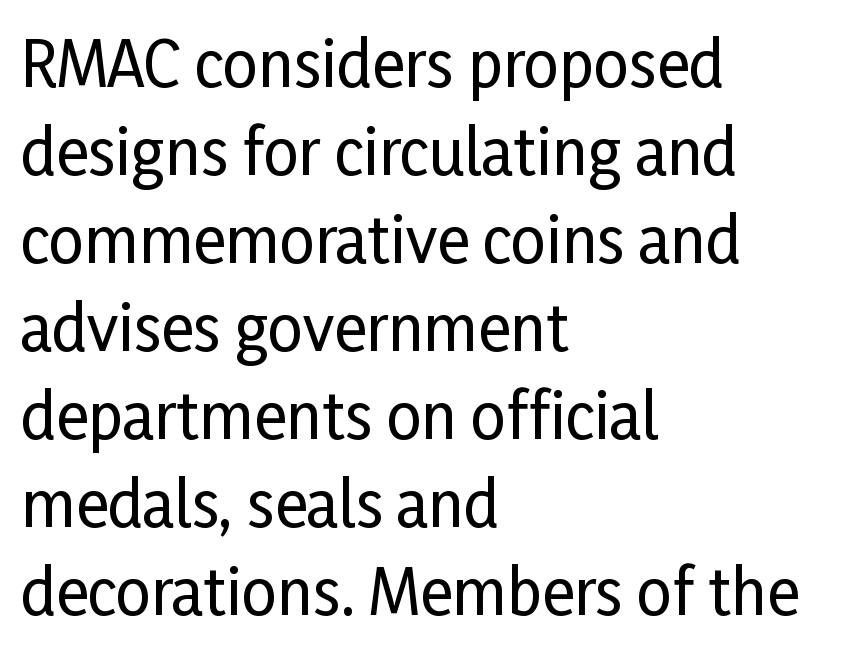
Reading down the column, the eye jumps a familiar distance to each next line. Style check: upright. Rule under the text: the space is simply empty. You could not count columns in this text — the font is proportionally spaced. In CSS terms this would be text-align: left. The gaps between neighbouring characters are ordinary and unremarkable.
